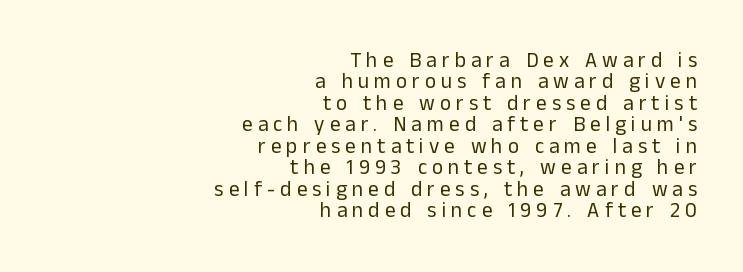
The image shows 21 px text type, upright; set right-aligned, tight line spacing (1.02x), unusually wide letter spacing (+0.24 em), not underlined.
